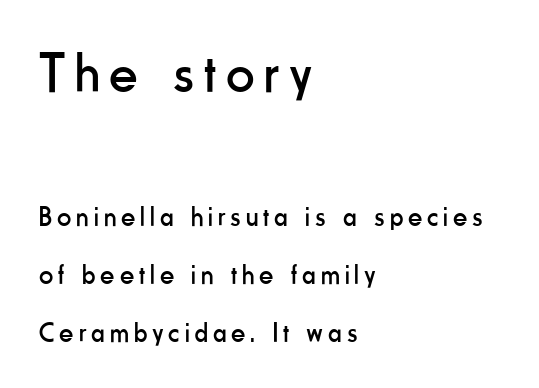
The image shows 56 px regular-weight, condensed sans-serif type, upright; set left-aligned, loose line spacing (2.06x), not underlined; the first (top) block is 2.0x larger; low stroke contrast and a small x-height.
